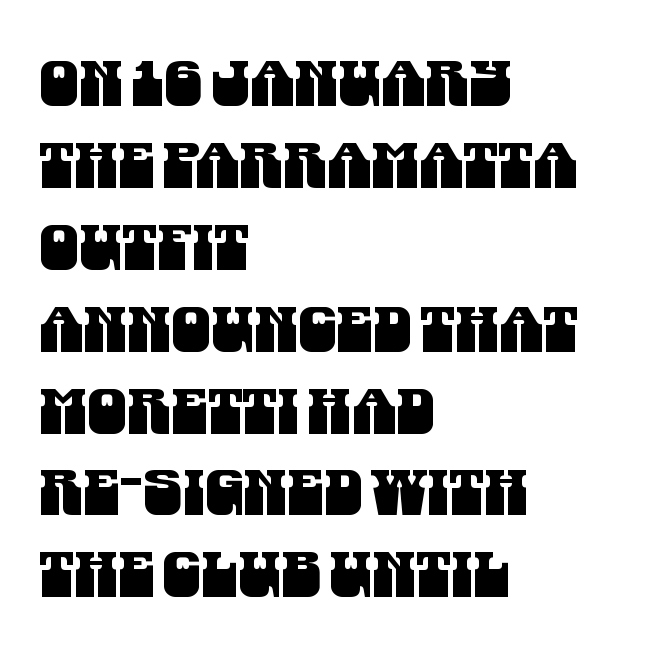
Q: Is the typeface a serif or a sans-serif typeface? A: Sans-serif.
Q: Is the text underlined? A: No.
Q: How is the paragraph aligned? A: Left-aligned.
Q: Is the spacing between letters normal or unusually wide? A: Normal.
Q: Is the spacing between lines tight, normal or loose? A: Normal.
Q: Width (condensed, normal, or wide)? A: Condensed.
Q: Stroke contrast? A: Medium.
Q: x-height? A: Large.
Q: Monospaced? A: No.
